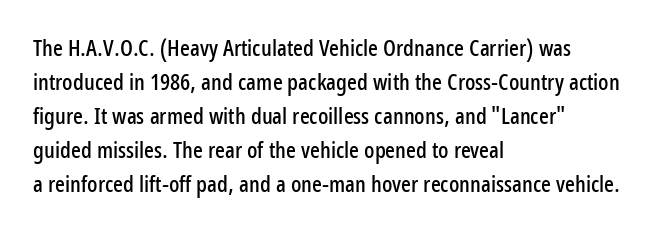
Q: Is the text italic (slanted)? A: No, it is upright.
Q: Is the text underlined? A: No.
Q: How is the paragraph aligned? A: Left-aligned.
Q: Is the spacing between letters normal or unusually wide? A: Normal.
Q: Is the spacing between lines tight, normal or loose? A: Normal.
